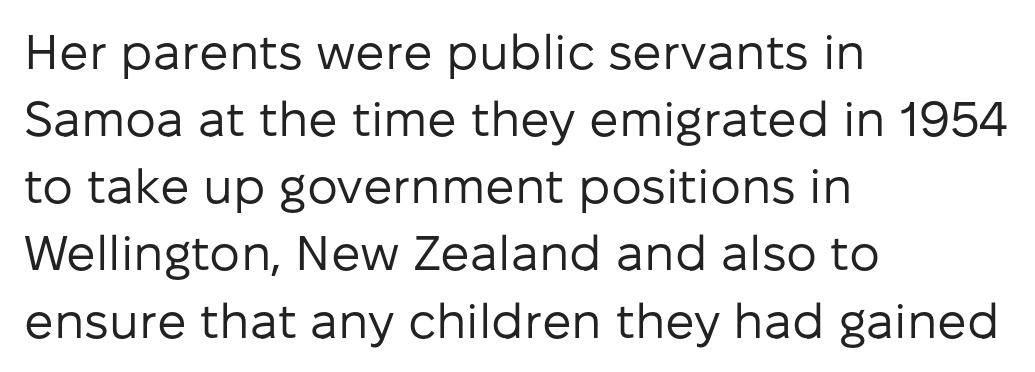
{"serif": "no", "italic": "no", "bold": "no", "weight": "regular", "width": "normal", "stroke_contrast": "low", "x_height": "medium", "monospaced": "no", "underline": "no", "align": "left", "line_spacing": "normal", "line_spacing_ratio": 1.37, "letter_spacing": "normal", "letter_spacing_em": 0.0, "glyph_px": 49}
